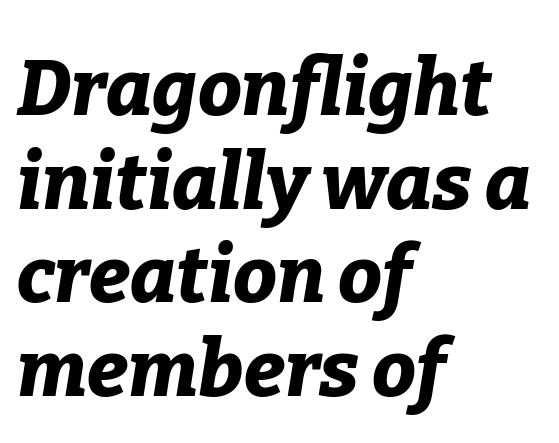
Q: Is the text bold? A: Yes.
Q: Is the text italic (slanted)? A: Yes, it leans right by about 9 degrees.
Q: Is the text underlined? A: No.
Q: How is the paragraph aligned? A: Left-aligned.
Q: Is the spacing between letters normal or unusually wide? A: Normal.
Q: Width (condensed, normal, or wide)? A: Normal.
Q: Stroke contrast? A: Low.
Q: x-height? A: Medium.
Q: Monospaced? A: No.
